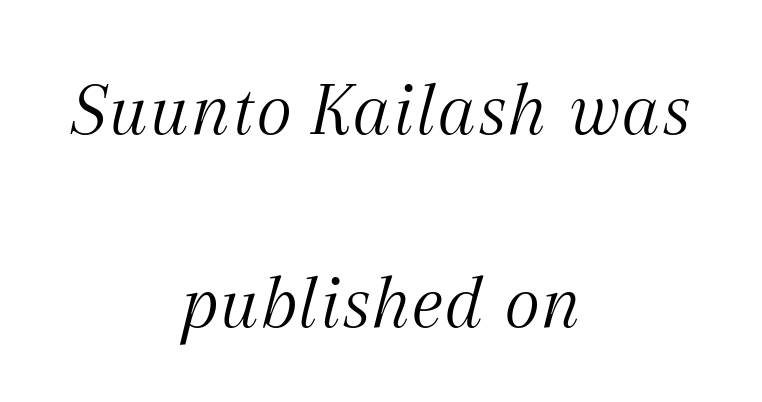
The image shows 78 px light serif type, italic (leaning right); set centered, loose line spacing (2.48x), normal letter spacing, not underlined; medium stroke contrast and a medium x-height.
